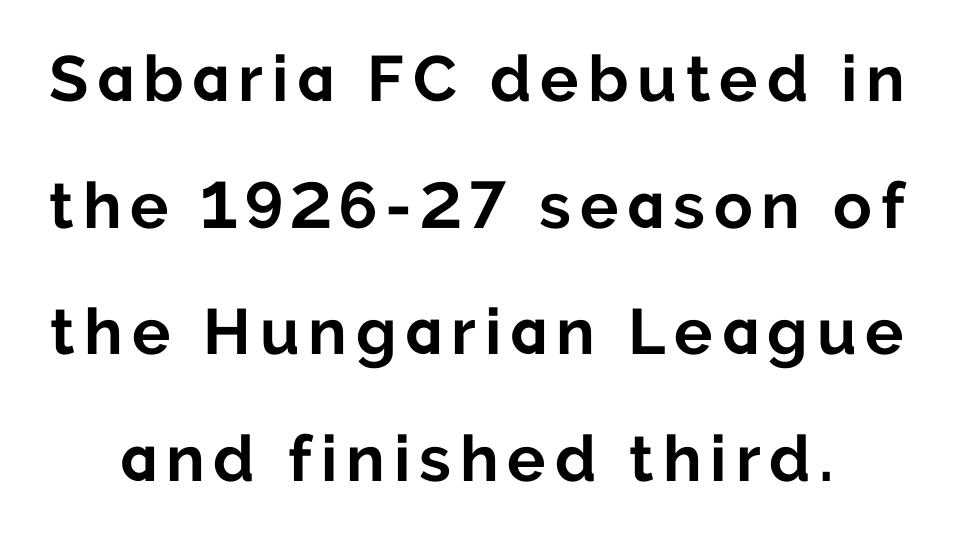
Q: Is the text bold? A: Yes.
Q: Is the text italic (slanted)? A: No, it is upright.
Q: Is the typeface a serif or a sans-serif typeface? A: Sans-serif.
Q: Is the text underlined? A: No.
Q: Is the spacing between lines tight, normal or loose? A: Loose.
Q: Width (condensed, normal, or wide)? A: Normal.
Q: Stroke contrast? A: Low.
Q: x-height? A: Medium.
Q: Monospaced? A: No.
